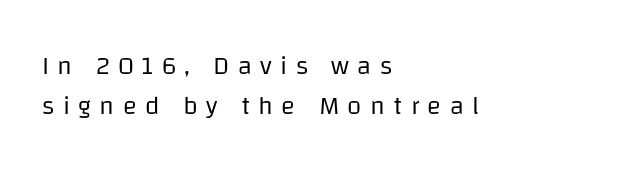
Between one letter and the next there's a generous, obvious gap. Check the space under the baseline: it is left empty. A typesetter would call this leading conventional body-copy spacing. The passage is arranged the way most books set body copy — flush left. The letterforms sit at book weight or below. Ordinary non-slanted type is in use.
